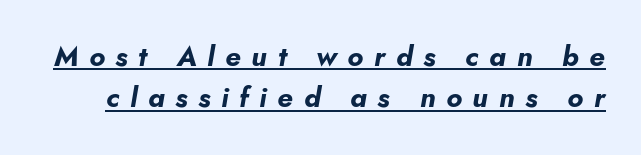
The image shows 28 px bold type, italic (leaning right); set normal line spacing (1.47x), unusually wide letter spacing (+0.38 em), underlined; low stroke contrast and a small x-height.
